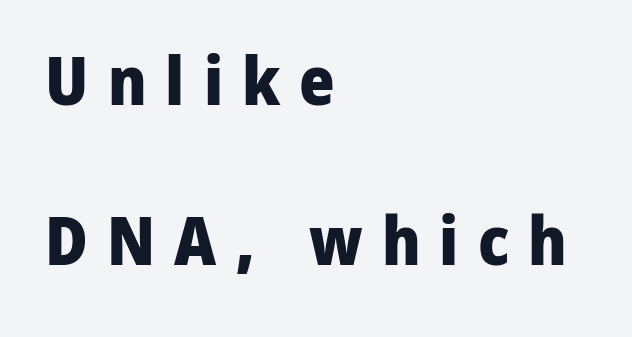
Q: Is the text bold? A: Yes.
Q: Is the text italic (slanted)? A: No, it is upright.
Q: Is the typeface a serif or a sans-serif typeface? A: Sans-serif.
Q: Is the text underlined? A: No.
Q: How is the paragraph aligned? A: Left-aligned.
Q: Is the spacing between letters normal or unusually wide? A: Unusually wide.
Q: Is the spacing between lines tight, normal or loose? A: Loose.
Q: Width (condensed, normal, or wide)? A: Normal.
Q: Stroke contrast? A: Low.
Q: x-height? A: Medium.
Q: Monospaced? A: No.
